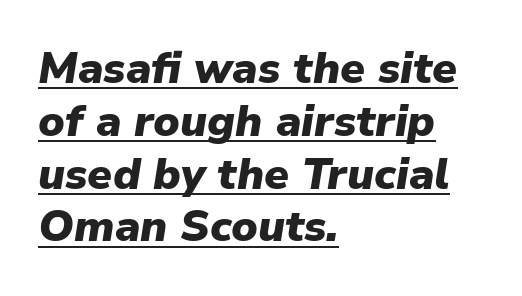
Q: Is the text bold? A: Yes.
Q: Is the text italic (slanted)? A: Yes, it leans right by about 9 degrees.
Q: Is the text underlined? A: Yes.
Q: How is the paragraph aligned? A: Left-aligned.
Q: Is the spacing between letters normal or unusually wide? A: Normal.
Q: Width (condensed, normal, or wide)? A: Normal.
Q: Stroke contrast? A: Low.
Q: x-height? A: Medium.
Q: Monospaced? A: No.
